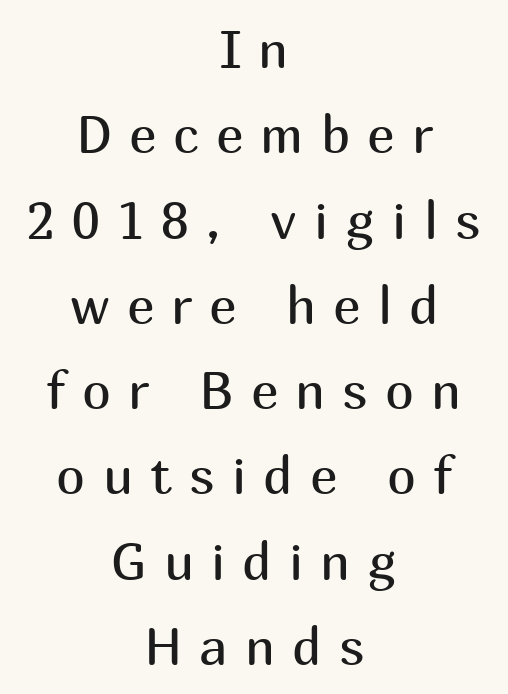
Q: Is the text bold? A: No.
Q: Is the text italic (slanted)? A: No, it is upright.
Q: Is the typeface a serif or a sans-serif typeface? A: Sans-serif.
Q: Is the text underlined? A: No.
Q: How is the paragraph aligned? A: Centered.
Q: Is the spacing between letters normal or unusually wide? A: Unusually wide.
Q: Is the spacing between lines tight, normal or loose? A: Normal.
Q: Width (condensed, normal, or wide)? A: Normal.
Q: Stroke contrast? A: Medium.
Q: x-height? A: Medium.
Q: Monospaced? A: No.
